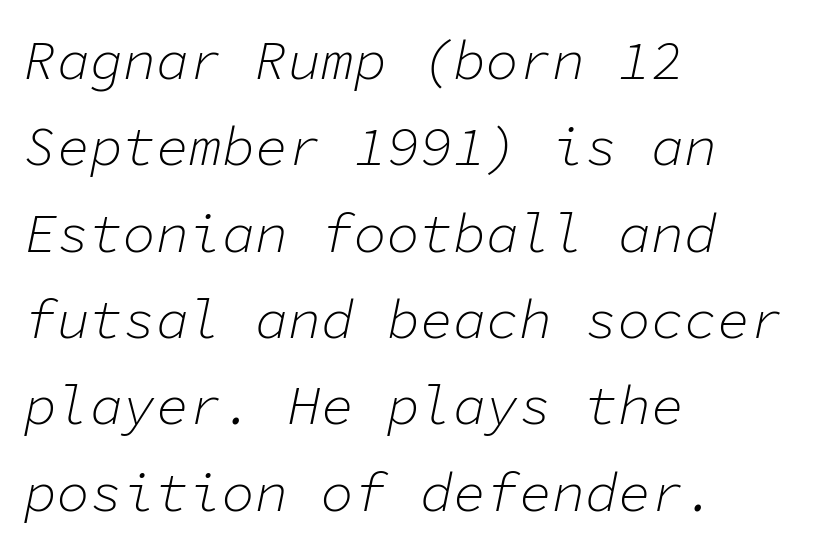
The image shows 55 px light type, italic (leaning right), monospaced; set left-aligned, normal line spacing (1.57x), normal letter spacing, not underlined; low stroke contrast and a medium x-height.
